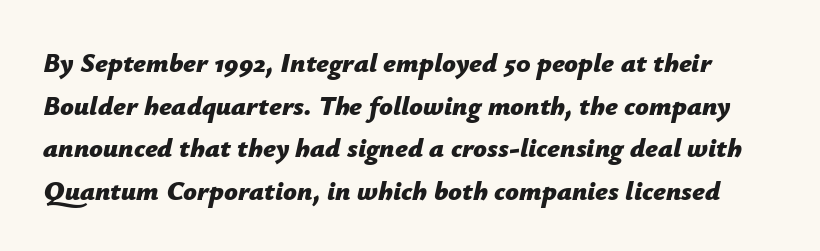
Q: Is the text bold? A: Yes.
Q: Is the text italic (slanted)? A: Yes, it leans right by about 12 degrees.
Q: Is the text underlined? A: No.
Q: Is the spacing between letters normal or unusually wide? A: Normal.
Q: Is the spacing between lines tight, normal or loose? A: Normal.
